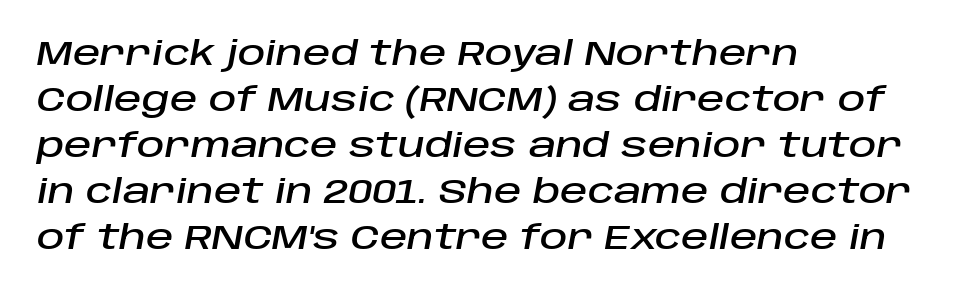
The image shows 34 px text type, italic (leaning right); set left-aligned, normal line spacing (1.35x), normal letter spacing, not underlined; low stroke contrast and a large x-height.
